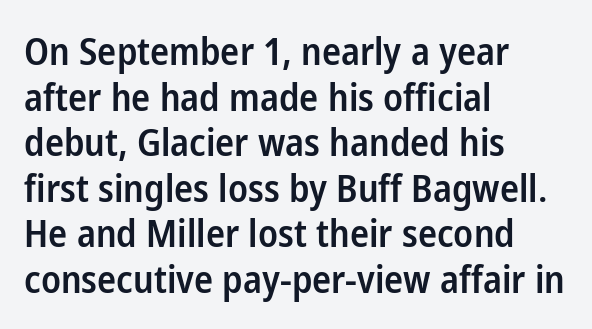
To sum up the face: it is a sans, with no serifs. Here the glyphs are tracked normally, forming tight word shapes. The space directly below the letters is spotless. If you drew a line through each stem, it would be perfectly vertical. Here the designer chose a conventional face with non-uniform glyph widths. The paragraph has a hard left edge and a soft right edge.
